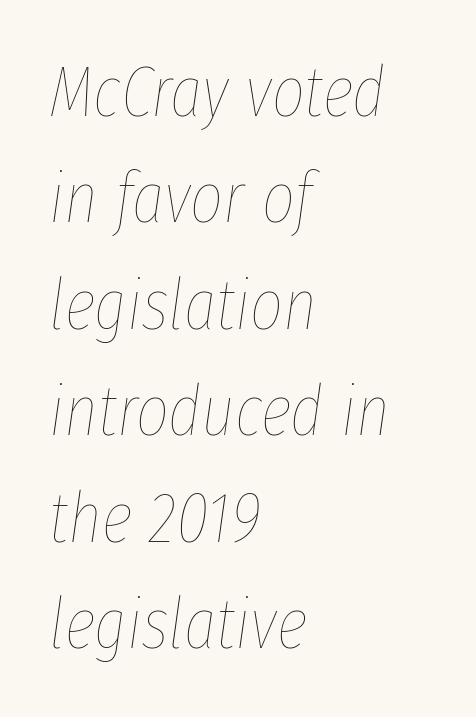
The image shows 71 px thin, condensed type, italic (leaning right); set left-aligned, normal line spacing (1.5x), normal letter spacing, not underlined; low stroke contrast and a medium x-height.
